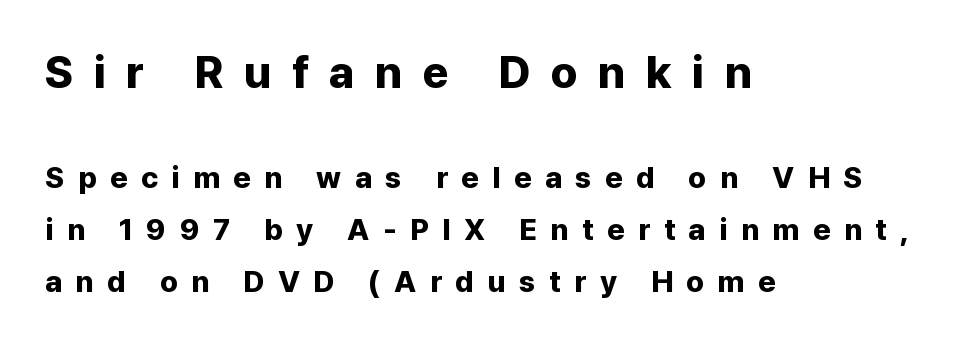
{"serif": "no", "italic": "no", "bold": "yes", "weight": "bold", "width": "normal", "stroke_contrast": "low", "x_height": "medium", "monospaced": "no", "underline": "no", "align": "left", "line_spacing_ratio": 1.73, "letter_spacing": "wide", "letter_spacing_em": 0.45, "larger_block": "first", "size_ratio": 1.5, "glyph_px": 45}
